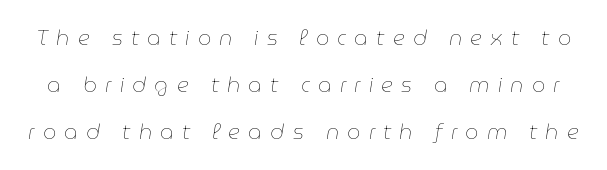
{"italic": "yes", "lean": "right", "slant_degrees": 9, "bold": "no", "underline": "no", "line_spacing": "loose", "line_spacing_ratio": 2.25, "letter_spacing": "wide", "letter_spacing_em": 0.39, "glyph_px": 21}
